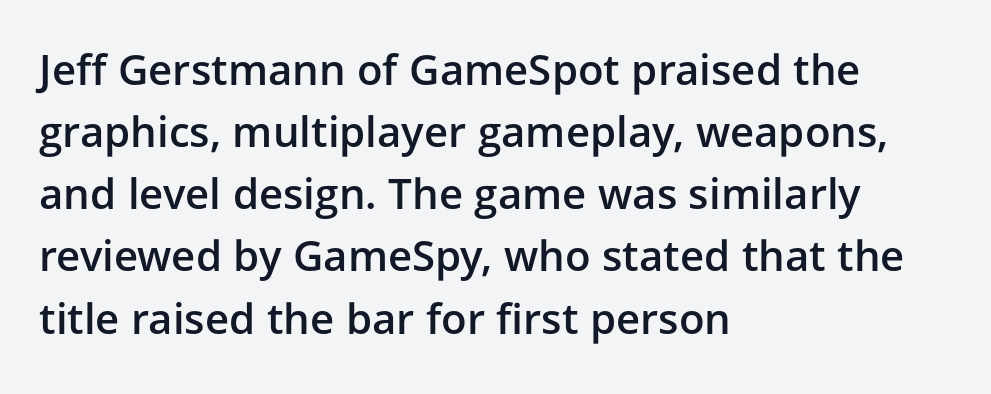
The ragged edge is on the right, which tells us the setting is flush left. Summary of weight: moderately heavy, a semibold. Nobody drew a line under any word here. Each letter keeps its own natural width here, so spacing adapts to shape.
